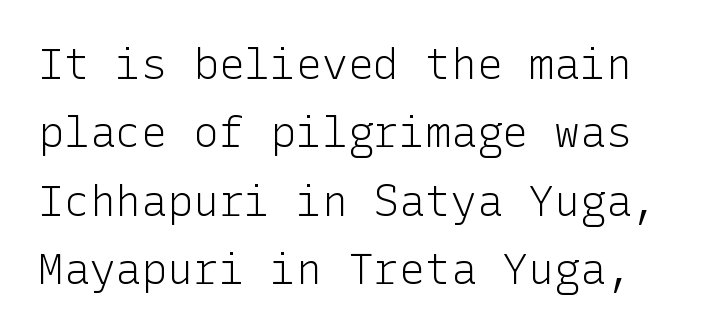
Q: Is the text bold? A: No.
Q: Is the text italic (slanted)? A: No, it is upright.
Q: Is the typeface a serif or a sans-serif typeface? A: Sans-serif.
Q: Is the text underlined? A: No.
Q: Is the spacing between letters normal or unusually wide? A: Normal.
Q: Is the spacing between lines tight, normal or loose? A: Normal.
Q: Width (condensed, normal, or wide)? A: Normal.
Q: Stroke contrast? A: Low.
Q: x-height? A: Medium.
